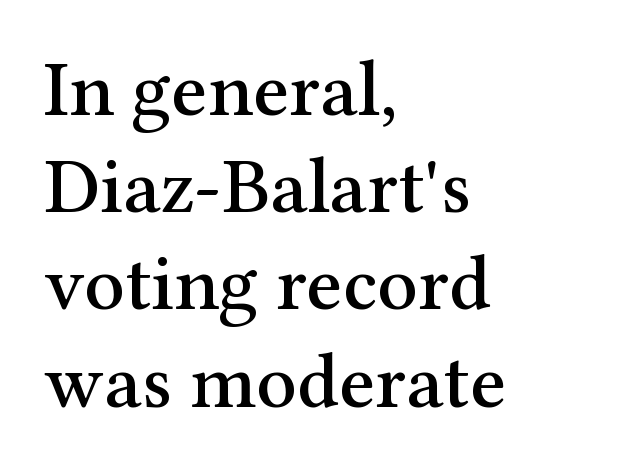
{"serif": "yes", "italic": "no", "width": "normal", "stroke_contrast": "medium", "x_height": "medium", "monospaced": "no", "underline": "no", "align": "left", "line_spacing_ratio": 1.23, "letter_spacing": "normal", "letter_spacing_em": 0.0, "glyph_px": 79}
